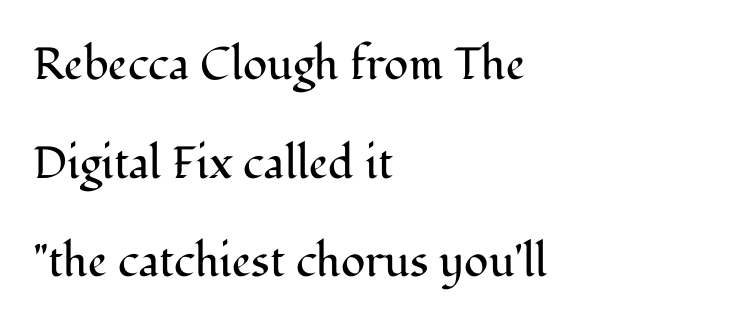
The typeface chosen for these lines features serifs. This is the regular roman posture of the typeface. The typesetter chose a ragged-right arrangement here. Caption: face not bold, strokes unweighted. Glyph-to-glyph distance matches everyday printed text.
